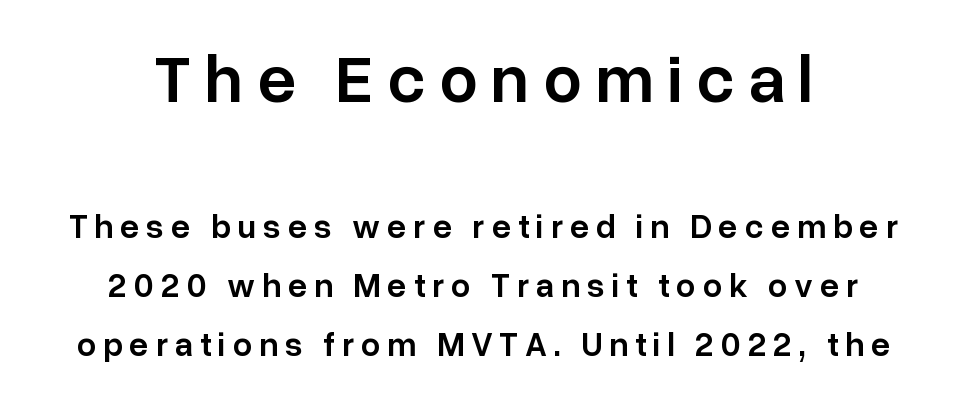
This sample uses expanded letter spacing, leaving extra air between glyphs. Any mark beneath the type? The region is blank. Does the copy run flush right? No — it is centered line by line. Scale decreases going downward across the two blocks. Typographic density is moderately raised because the face is semibold. The font's upright variant was chosen for this text.
